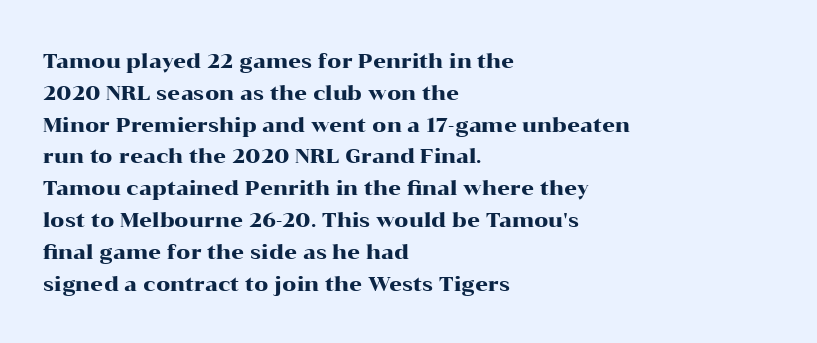
Q: Is the text italic (slanted)? A: No, it is upright.
Q: Is the text underlined? A: No.
Q: How is the paragraph aligned? A: Left-aligned.
Q: Is the spacing between letters normal or unusually wide? A: Normal.
Q: Is the spacing between lines tight, normal or loose? A: Normal.
